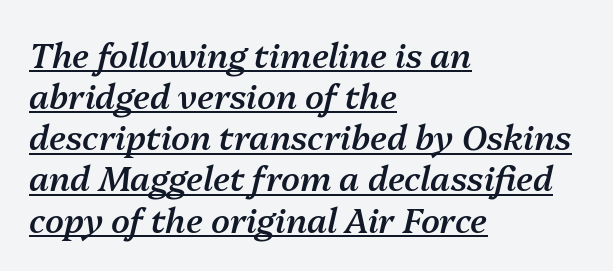
Q: Is the text bold? A: Semi-bold.
Q: Is the text italic (slanted)? A: Yes, it leans right by about 13 degrees.
Q: Is the text underlined? A: Yes.
Q: How is the paragraph aligned? A: Left-aligned.
Q: Is the spacing between letters normal or unusually wide? A: Normal.
Q: Width (condensed, normal, or wide)? A: Normal.
Q: Stroke contrast? A: Medium.
Q: x-height? A: Medium.
Q: Monospaced? A: No.
